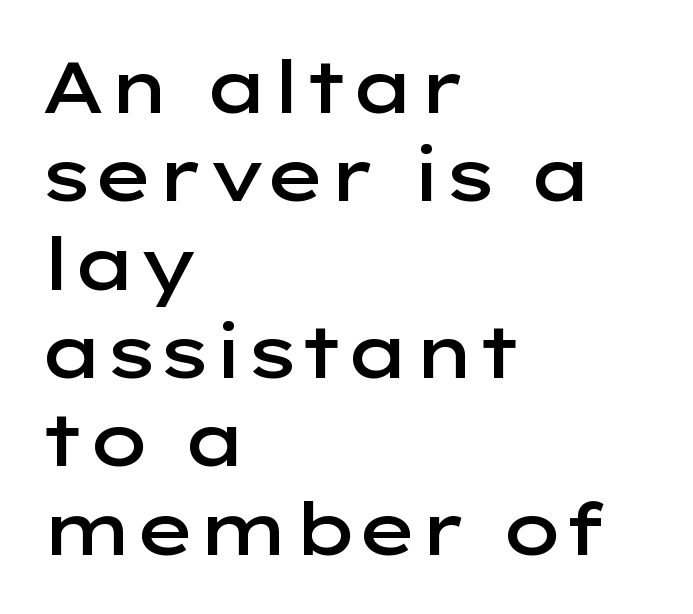
Letterform terminals end flat and unadorned throughout the passage. The typesetter chose a ragged-right arrangement here. Descenders are the only things crossing below the line. Look at the stroke-to-counter ratio: somewhat heavy, a semibold. Spacing verdict: proportional, widths tailored to each character.
